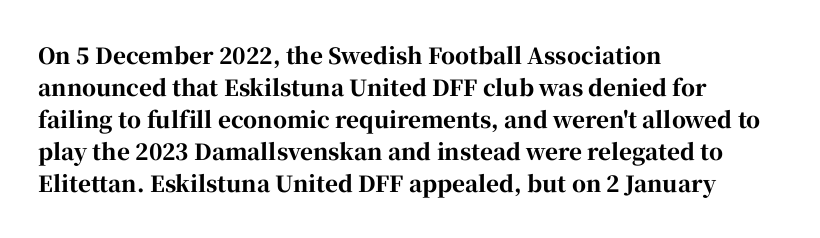
These lines were composed using upright roman letters. Bare-footed words on every line. The vertical gap from one line to the next is medium. Leftover space on each line is placed entirely after the last word. The line texture is even and compact thanks to regular tracking.
